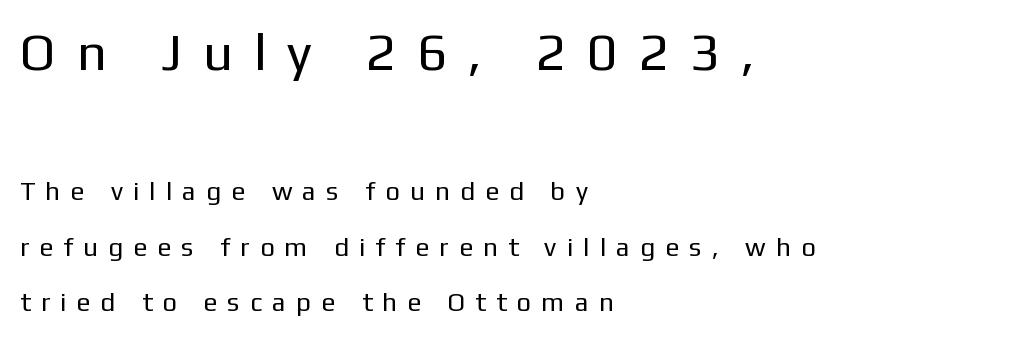
Q: Is the text bold? A: No.
Q: Is the text italic (slanted)? A: No, it is upright.
Q: Is the typeface a serif or a sans-serif typeface? A: Sans-serif.
Q: Is the text underlined? A: No.
Q: How is the paragraph aligned? A: Left-aligned.
Q: Is the spacing between letters normal or unusually wide? A: Unusually wide.
Q: Is the spacing between lines tight, normal or loose? A: Loose.
Q: Which block of text is set in a larger size, the first (top) or the second (bottom)? A: The first (top) one.
Q: Width (condensed, normal, or wide)? A: Normal.
Q: Stroke contrast? A: Low.
Q: x-height? A: Medium.
Q: Monospaced? A: No.
